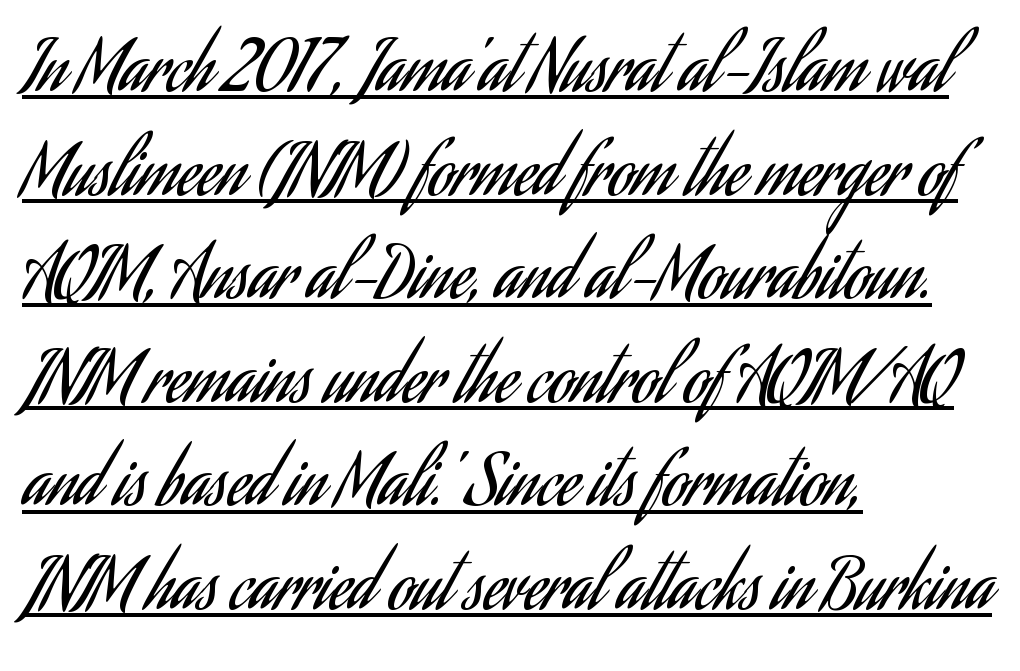
{"serif": "no", "bold": "no", "weight": "regular", "width": "condensed", "stroke_contrast": "low", "x_height": "small", "monospaced": "no", "underline": "yes", "align": "left", "line_spacing": "normal", "line_spacing_ratio": 1.48, "letter_spacing": "normal", "letter_spacing_em": 0.0, "glyph_px": 70}
